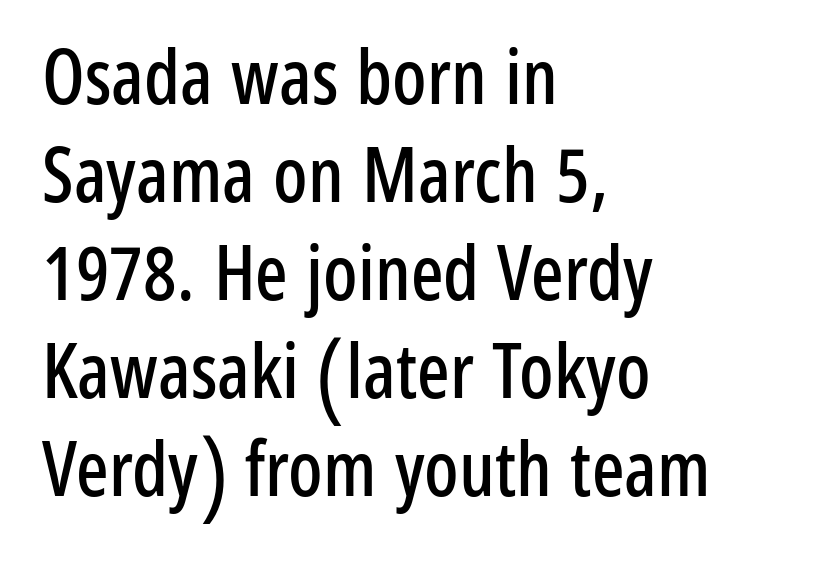
{"serif": "no", "italic": "no", "width": "condensed", "stroke_contrast": "low", "x_height": "medium", "monospaced": "no", "underline": "no", "align": "left", "line_spacing": "normal", "line_spacing_ratio": 1.29, "letter_spacing": "normal", "letter_spacing_em": 0.0, "glyph_px": 76}
